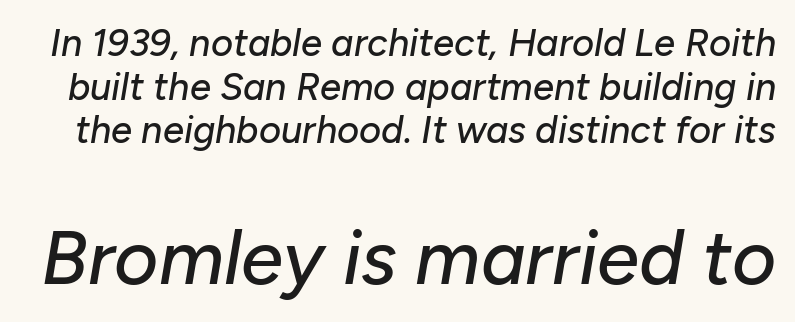
Observe the ordinary spacing: letters are neighbours, not strangers. Horizontal bands of white between lines are thin slivers. Underlining? Definitely not there. Between these two stacked blocks, the lower one wins on size. The font's italic variant was chosen for this text. Looks like regular typesetting: each glyph gets only the width it needs.
